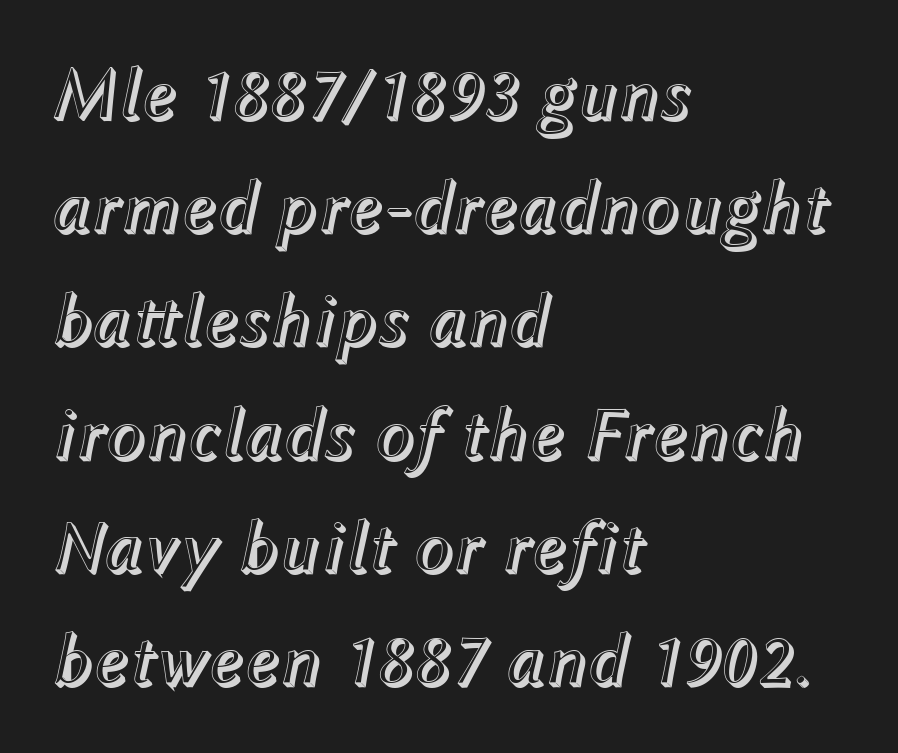
This block has exactly the height ordinary leading produces. Underline: absent. The tracking reads as untouched default to a designer's eye. Style check: oblique. The passage is arranged the way most books set body copy — flush left.
